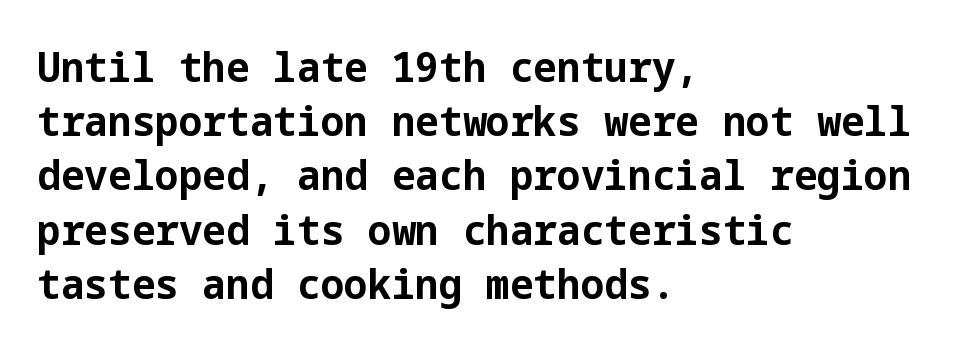
The image shows 42 px bold sans-serif type, upright; set left-aligned, normal line spacing (1.29x), normal letter spacing, not underlined; low stroke contrast and a medium x-height.
